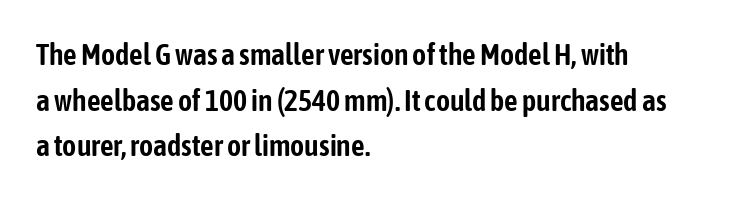
{"serif": "no", "italic": "no", "width": "condensed", "stroke_contrast": "low", "x_height": "medium", "monospaced": "no", "underline": "no", "align": "left", "line_spacing": "normal", "line_spacing_ratio": 1.52, "letter_spacing": "normal", "letter_spacing_em": 0.0, "glyph_px": 30}
